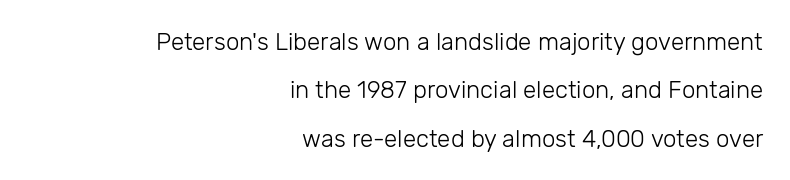
Quick note: interline space is abundant. Underlining? Definitely not there. These glyphs show unthickened strokes, regular width or finer. Here the glyphs are tracked normally, forming tight word shapes.
